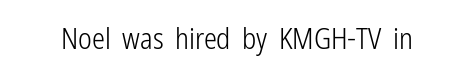
Q: Is the text bold? A: No.
Q: Is the text italic (slanted)? A: No, it is upright.
Q: Is the typeface a serif or a sans-serif typeface? A: Sans-serif.
Q: Is the text underlined? A: No.
Q: Is the spacing between letters normal or unusually wide? A: Normal.
Q: Width (condensed, normal, or wide)? A: Condensed.
Q: Stroke contrast? A: Low.
Q: x-height? A: Medium.
Q: Monospaced? A: No.
